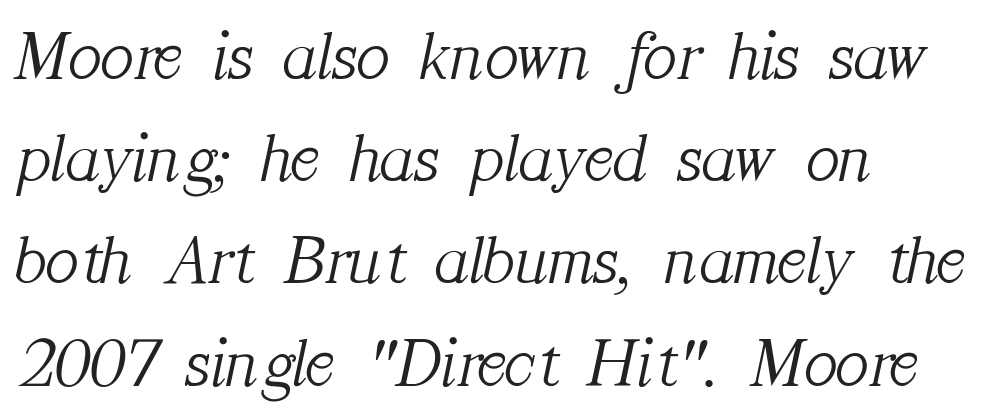
{"serif": "yes", "italic": "yes", "lean": "right", "slant_degrees": 12, "bold": "no", "weight": "light", "width": "normal", "stroke_contrast": "medium", "x_height": "medium", "monospaced": "no", "underline": "no", "align": "left", "line_spacing": "normal", "line_spacing_ratio": 1.46, "letter_spacing": "normal", "letter_spacing_em": 0.0, "glyph_px": 70}
